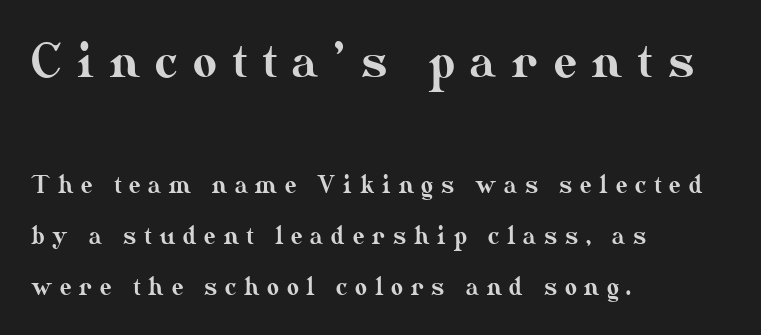
The image shows 46 px text type, upright; set left-aligned, loose line spacing (2.21x), unusually wide letter spacing (+0.34 em), not underlined; the first (top) block is 2.0x larger; medium stroke contrast and a small x-height.
